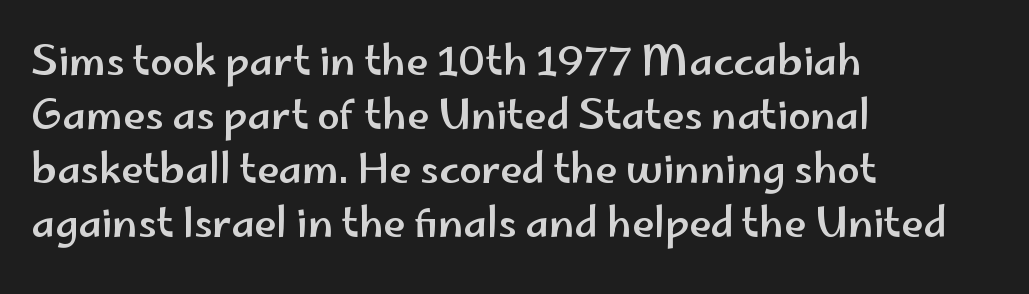
Q: Is the text italic (slanted)? A: No, it is upright.
Q: Is the typeface a serif or a sans-serif typeface? A: Sans-serif.
Q: Is the text underlined? A: No.
Q: How is the paragraph aligned? A: Left-aligned.
Q: Is the spacing between letters normal or unusually wide? A: Normal.
Q: Is the spacing between lines tight, normal or loose? A: Normal.
Q: Width (condensed, normal, or wide)? A: Wide.
Q: Stroke contrast? A: Low.
Q: x-height? A: Small.
Q: Monospaced? A: No.
